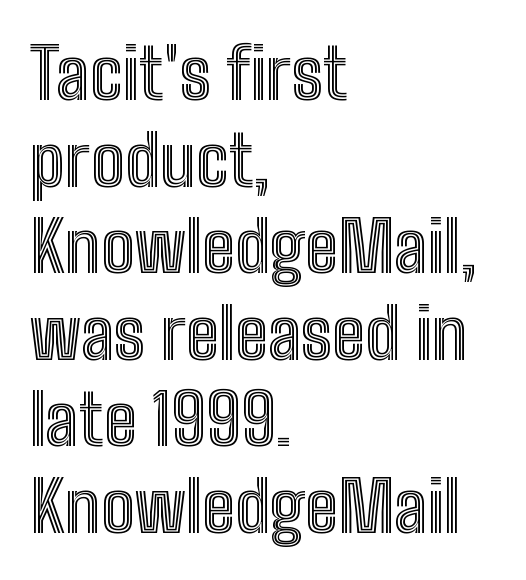
Q: Is the text italic (slanted)? A: No, it is upright.
Q: Is the text underlined? A: No.
Q: How is the paragraph aligned? A: Left-aligned.
Q: Is the spacing between letters normal or unusually wide? A: Normal.
Q: Width (condensed, normal, or wide)? A: Condensed.
Q: x-height? A: Medium.
Q: Monospaced? A: No.
